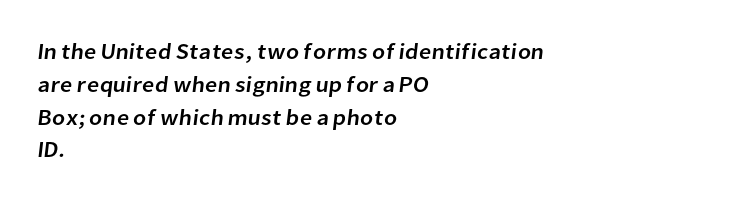
No word sits above an underline. The lines sit at an ordinary, default distance from one another. Is the letter spacing exaggerated? No — it looks like the ordinary default. Caption: multi-line text, flush left, ragged right.
